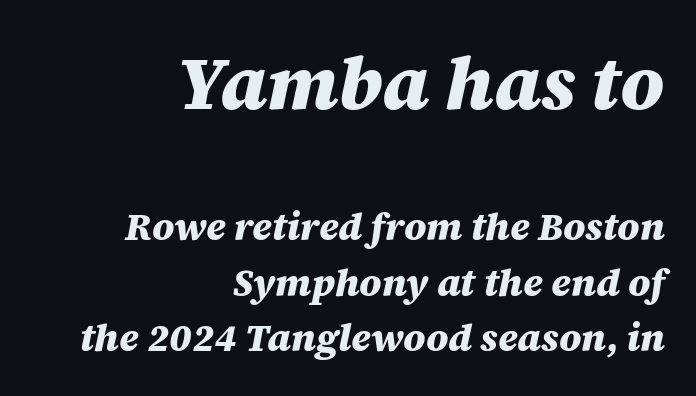
{"italic": "yes", "lean": "right", "slant_degrees": 12, "bold": "yes", "weight": "heavy", "width": "normal", "stroke_contrast": "medium", "x_height": "large", "monospaced": "no", "underline": "no", "align": "right", "line_spacing": "normal", "line_spacing_ratio": 1.46, "letter_spacing": "normal", "letter_spacing_em": 0.0, "larger_block": "first", "size_ratio": 1.97, "glyph_px": 75}
